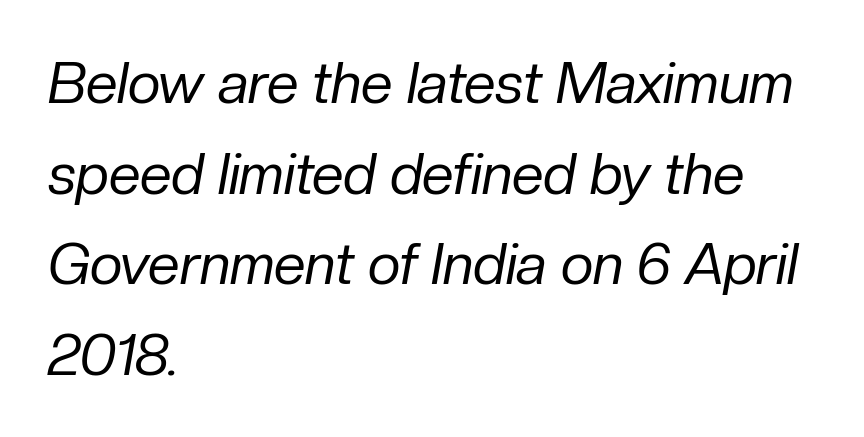
{"italic": "yes", "lean": "right", "slant_degrees": 10, "bold": "no", "weight": "regular", "width": "normal", "stroke_contrast": "low", "x_height": "medium", "monospaced": "no", "underline": "no", "align": "left", "line_spacing": "normal", "line_spacing_ratio": 1.59, "letter_spacing": "normal", "letter_spacing_em": 0.0, "glyph_px": 57}
